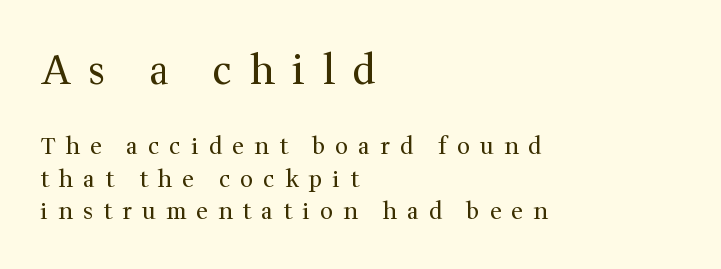
The image shows 40 px regular-weight serif type, upright; set left-aligned, normal line spacing (1.41x), unusually wide letter spacing (+0.44 em), not underlined; the first (top) block is 1.74x larger; medium stroke contrast and a medium x-height.
